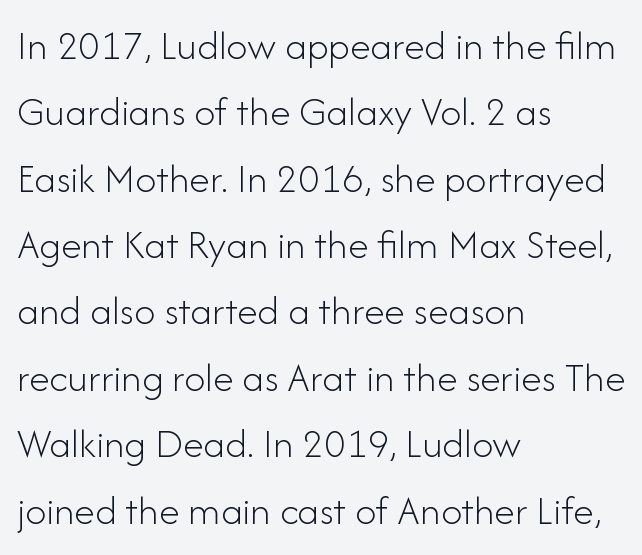
Letters rest on an invisible, unmarked baseline. The leading is moderate, giving the passage an even texture. You could not count columns in this text — the font is proportionally spaced. Every character sits straight up, as roman type does. Default kerning and tracking; the words read as compact shapes.
